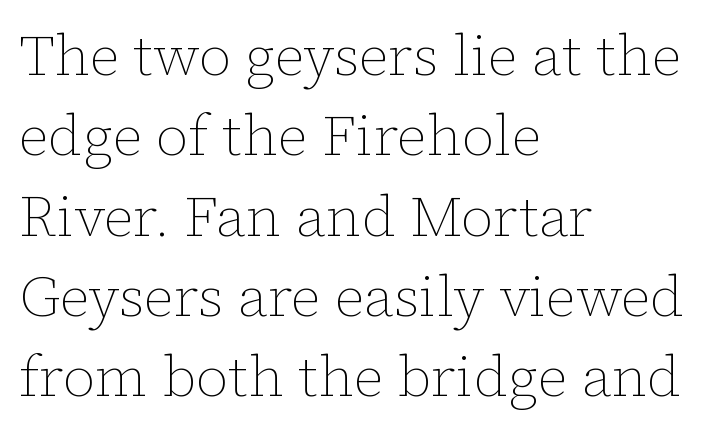
{"italic": "no", "bold": "no", "weight": "thin", "width": "normal", "stroke_contrast": "low", "x_height": "medium", "monospaced": "no", "underline": "no", "align": "left", "line_spacing": "normal", "line_spacing_ratio": 1.41, "letter_spacing": "normal", "letter_spacing_em": 0.0, "glyph_px": 57}
